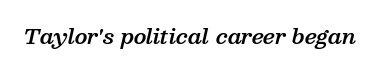
{"italic": "yes", "lean": "right", "slant_degrees": 13, "bold": "semi", "underline": "no", "letter_spacing": "normal", "letter_spacing_em": 0.0, "glyph_px": 21}
